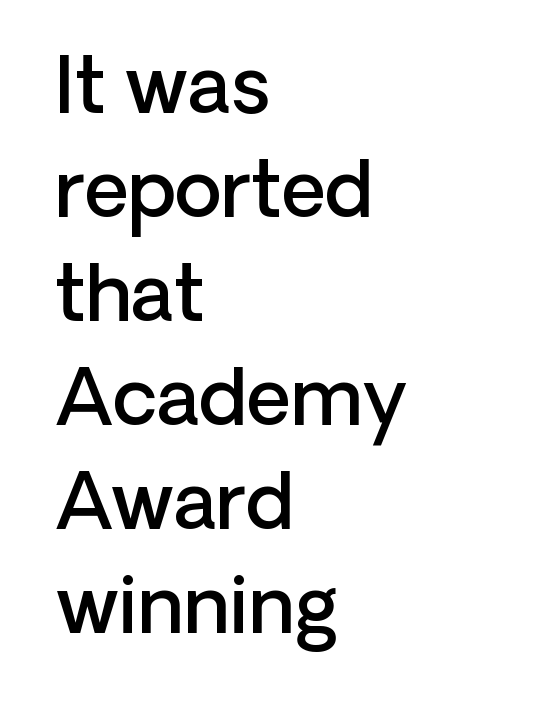
The image shows 77 px semibold sans-serif type, upright; set left-aligned, normal line spacing (1.35x), normal letter spacing, not underlined; low stroke contrast and a medium x-height.
